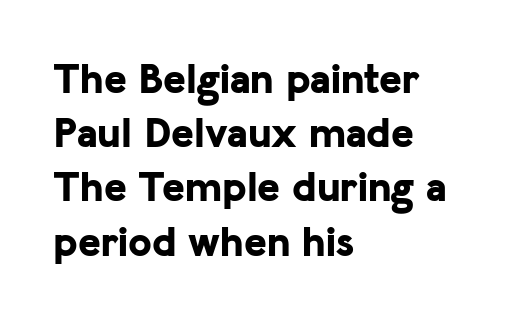
Default kerning and tracking; the words read as compact shapes. These lines sit exactly where default settings would place them. The characters look thick and weighty, a clear bold. Is the block centered? No — it sits flush against the left margin.
